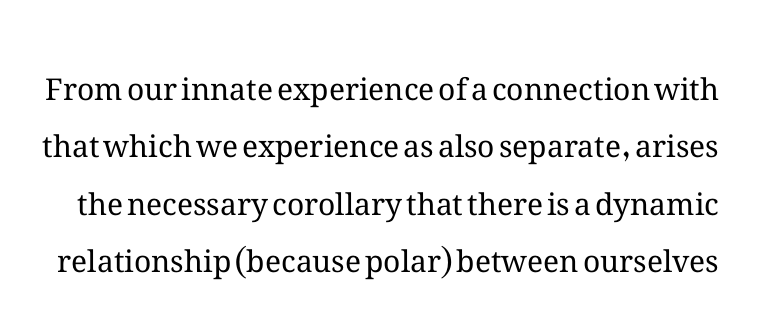
Spacing between characters is what you'd get straight out of the box. If you drew a line through each stem, it would be perfectly vertical. Any mark beneath the type? The region is blank. Honestly, the rows look like they've been pulled way apart. A light-to-regular cut is what we see here. You could not count columns in this text — the font is proportionally spaced.
